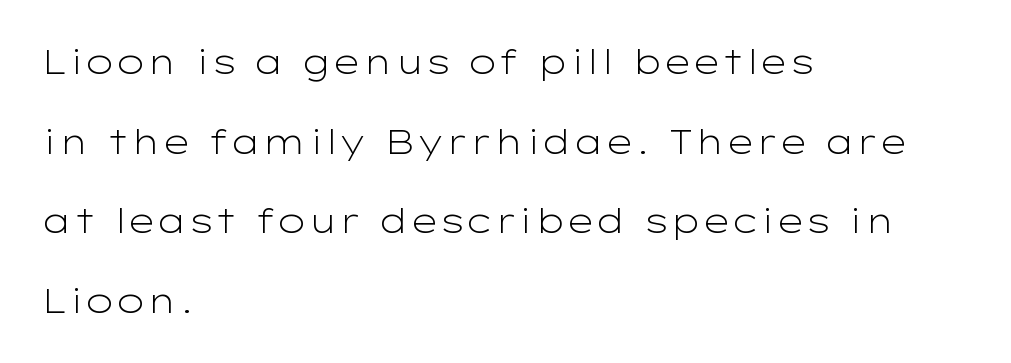
{"serif": "no", "italic": "no", "bold": "no", "weight": "light", "width": "wide", "stroke_contrast": "low", "x_height": "medium", "monospaced": "no", "underline": "no", "align": "left", "line_spacing": "loose", "line_spacing_ratio": 2.41, "letter_spacing": "normal", "letter_spacing_em": 0.0, "glyph_px": 33}
